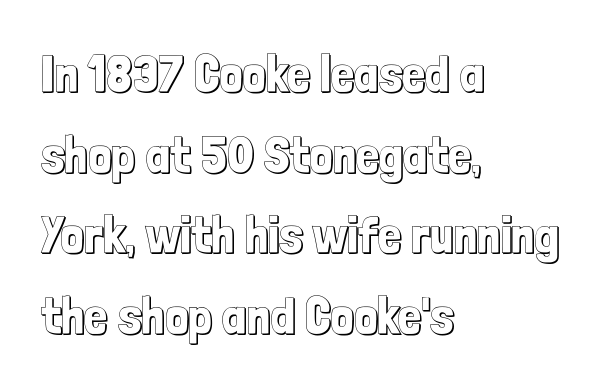
The image shows 52 px condensed type, upright; set left-aligned, normal line spacing (1.55x), normal letter spacing, not underlined; a medium x-height.
